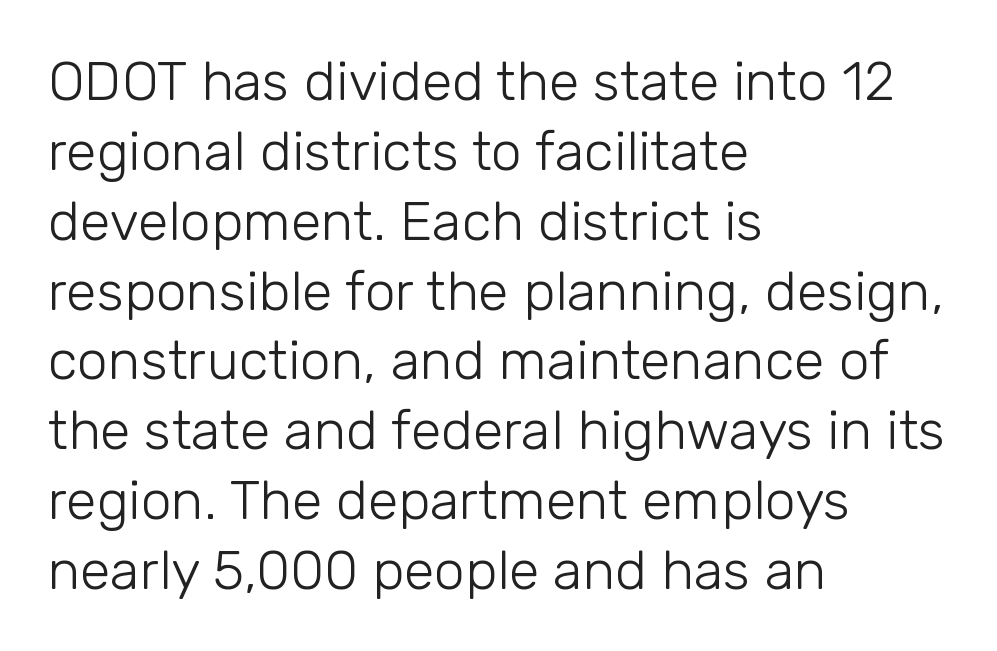
Anything drawn beneath the words? Only blank space. The type is set solid horizontally, with unmodified tracking. Notice how the passage keeps a crisp vertical edge on the left only. Style check: upright.
